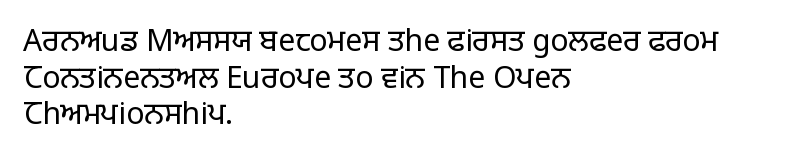
The image shows 30 px regular-weight sans-serif type, upright; set left-aligned, line spacing 1.22x, normal letter spacing, not underlined; low stroke contrast and a large x-height.
